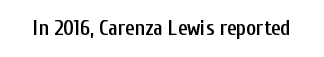
Typesetter's note: demi weight, one step under bold. The specimen omits any rule beneath the text block's lines. Is there any slant? The stems are plumb. Does extra space separate the letters? No, they use regular spacing.
